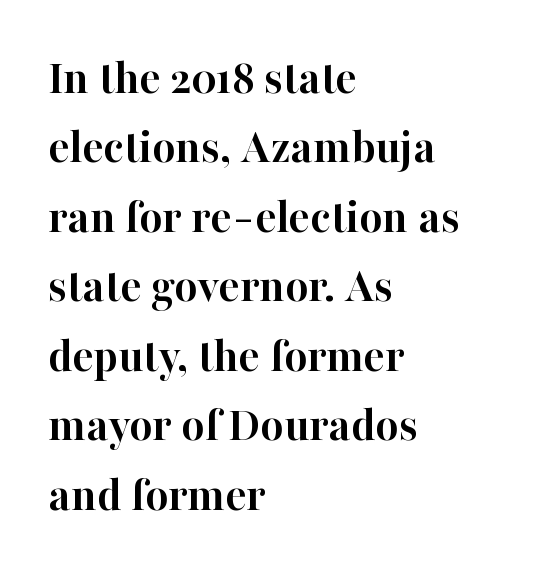
Q: Is the text bold? A: Yes.
Q: Is the text italic (slanted)? A: No, it is upright.
Q: Is the typeface a serif or a sans-serif typeface? A: Serif.
Q: Is the text underlined? A: No.
Q: How is the paragraph aligned? A: Left-aligned.
Q: Is the spacing between letters normal or unusually wide? A: Normal.
Q: Is the spacing between lines tight, normal or loose? A: Normal.
Q: Width (condensed, normal, or wide)? A: Normal.
Q: Stroke contrast? A: High.
Q: x-height? A: Medium.
Q: Monospaced? A: No.
